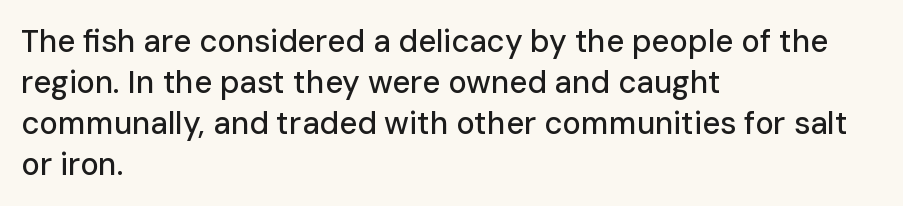
The image shows 31 px sans-serif type, upright; set left-aligned, normal line spacing (1.32x), normal letter spacing, not underlined; low stroke contrast and a medium x-height.
